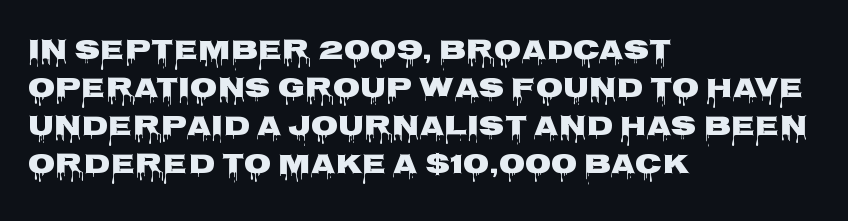
Q: Is the text italic (slanted)? A: No, it is upright.
Q: Is the typeface a serif or a sans-serif typeface? A: Sans-serif.
Q: Is the text underlined? A: No.
Q: How is the paragraph aligned? A: Left-aligned.
Q: Is the spacing between letters normal or unusually wide? A: Normal.
Q: Is the spacing between lines tight, normal or loose? A: Normal.
Q: Width (condensed, normal, or wide)? A: Wide.
Q: Stroke contrast? A: Low.
Q: x-height? A: Large.
Q: Monospaced? A: No.
